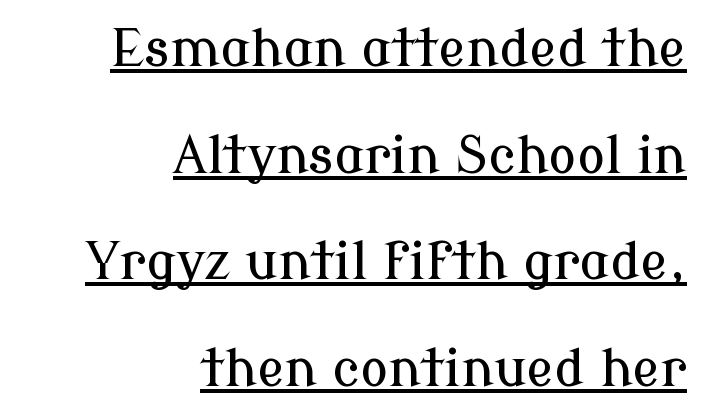
Q: Is the text italic (slanted)? A: No, it is upright.
Q: Is the typeface a serif or a sans-serif typeface? A: Serif.
Q: Is the text underlined? A: Yes.
Q: How is the paragraph aligned? A: Right-aligned.
Q: Is the spacing between letters normal or unusually wide? A: Normal.
Q: Is the spacing between lines tight, normal or loose? A: Loose.
Q: Width (condensed, normal, or wide)? A: Normal.
Q: Stroke contrast? A: Low.
Q: x-height? A: Medium.
Q: Monospaced? A: No.
